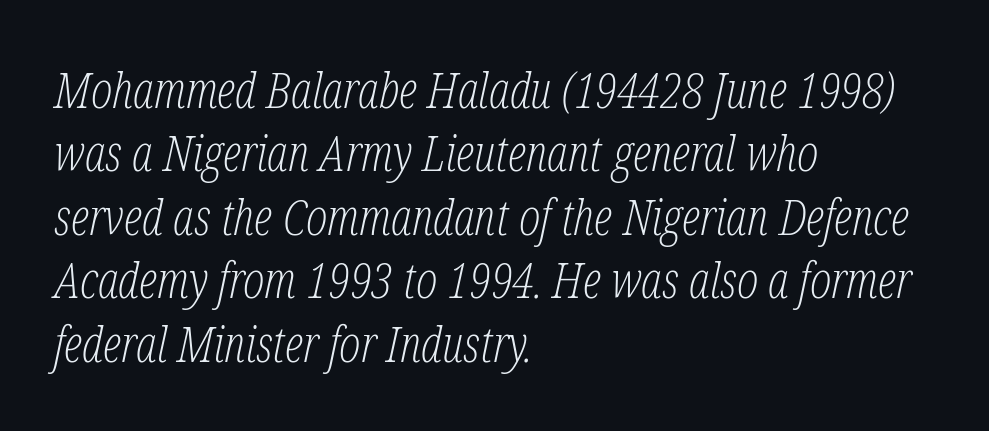
{"serif": "yes", "italic": "yes", "lean": "right", "slant_degrees": 12, "bold": "no", "weight": "light", "width": "condensed", "stroke_contrast": "low", "x_height": "medium", "monospaced": "no", "underline": "no", "align": "left", "line_spacing": "normal", "line_spacing_ratio": 1.27, "letter_spacing": "normal", "letter_spacing_em": 0.0, "glyph_px": 50}
